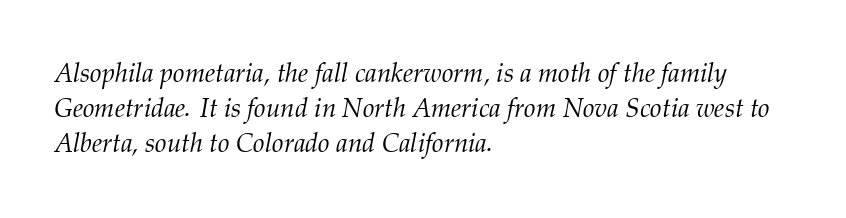
A normal amount of white space separates one row of letters from the next. Look at the tracking — it's just the regular setting, nothing added. Underlining? Definitely not there. Weight class: somewhere from thin through regular.
